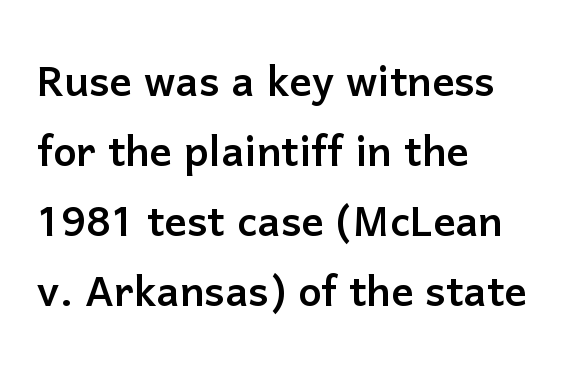
Q: Is the text italic (slanted)? A: No, it is upright.
Q: Is the typeface a serif or a sans-serif typeface? A: Sans-serif.
Q: Is the text underlined? A: No.
Q: How is the paragraph aligned? A: Left-aligned.
Q: Is the spacing between letters normal or unusually wide? A: Normal.
Q: Is the spacing between lines tight, normal or loose? A: Normal.
Q: Width (condensed, normal, or wide)? A: Normal.
Q: Stroke contrast? A: Low.
Q: x-height? A: Medium.
Q: Monospaced? A: No.
